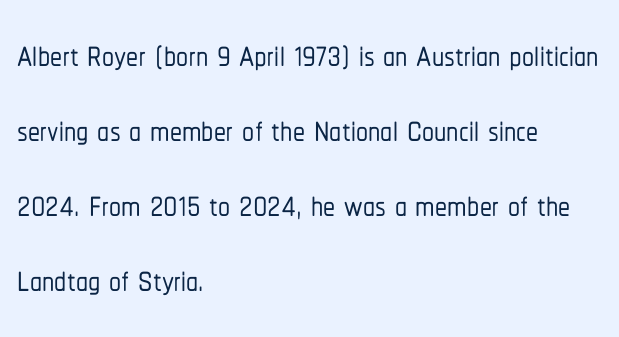
The string is rendered with underlining switched off. Check where the strokes stop: nothing finishes them off — pure sans. The rendering uses natural spacing where letterforms have individual widths. How would I describe the line gaps? Plain and ordinary. The horizontal fit of the characters is conventional and even. Style check: upright.
